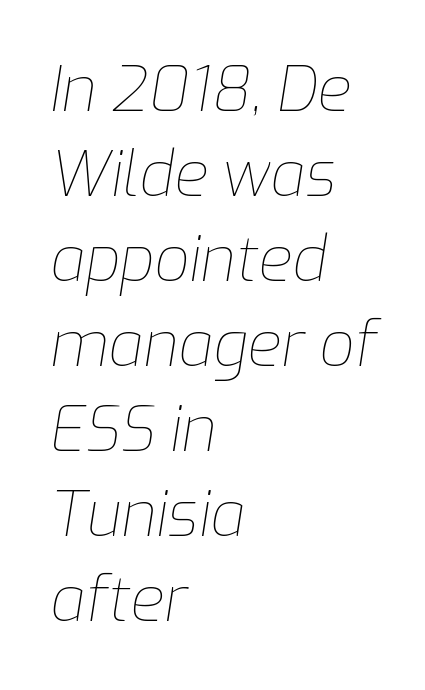
Caption: face not bold, strokes unweighted. The paragraph shown leans on its left margin. Whoever set this chose a conventional vertical rhythm. Underline: absent. Look at the tracking — it's just the regular setting, nothing added. When letters slant like this, we call the style italic.
